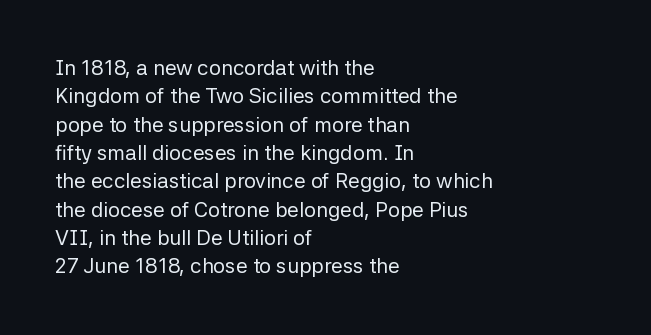
The image shows 21 px text type, upright; set left-aligned, normal line spacing (1.35x), normal letter spacing, not underlined.
